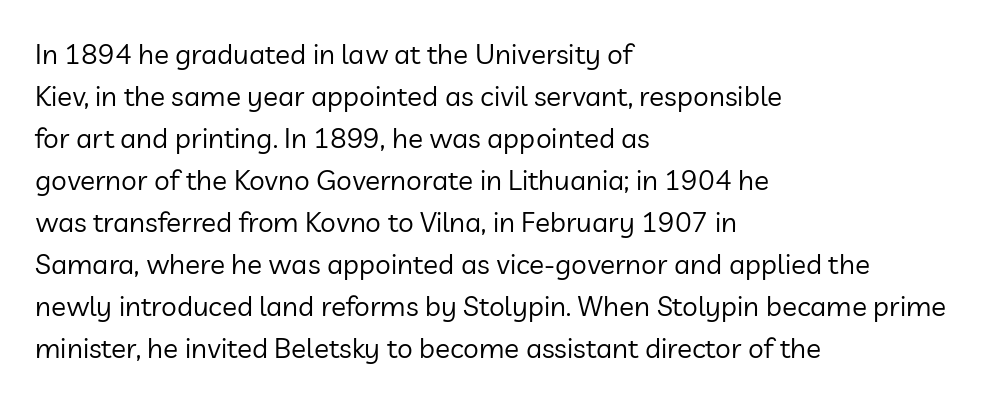
Q: Is the text bold? A: No.
Q: Is the text italic (slanted)? A: No, it is upright.
Q: Is the typeface a serif or a sans-serif typeface? A: Sans-serif.
Q: Is the text underlined? A: No.
Q: How is the paragraph aligned? A: Left-aligned.
Q: Is the spacing between letters normal or unusually wide? A: Normal.
Q: Is the spacing between lines tight, normal or loose? A: Normal.
Q: Width (condensed, normal, or wide)? A: Normal.
Q: Stroke contrast? A: Low.
Q: x-height? A: Medium.
Q: Monospaced? A: No.
